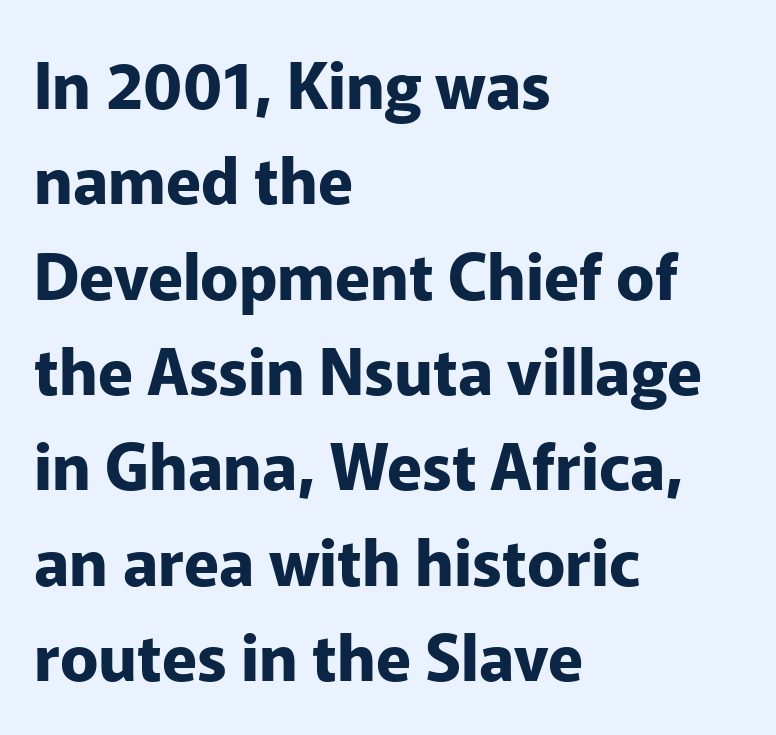
Q: Is the text bold? A: Yes.
Q: Is the text italic (slanted)? A: No, it is upright.
Q: Is the typeface a serif or a sans-serif typeface? A: Sans-serif.
Q: Is the text underlined? A: No.
Q: How is the paragraph aligned? A: Left-aligned.
Q: Is the spacing between letters normal or unusually wide? A: Normal.
Q: Is the spacing between lines tight, normal or loose? A: Normal.
Q: Width (condensed, normal, or wide)? A: Normal.
Q: Stroke contrast? A: Low.
Q: x-height? A: Medium.
Q: Monospaced? A: No.
